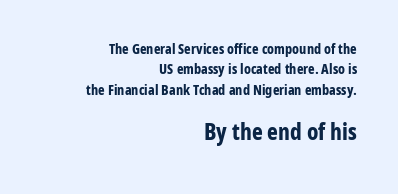
The image shows 23 px bold type, upright; set right-aligned, normal line spacing (1.45x), normal letter spacing, not underlined; the second (bottom) block is 1.64x larger.
